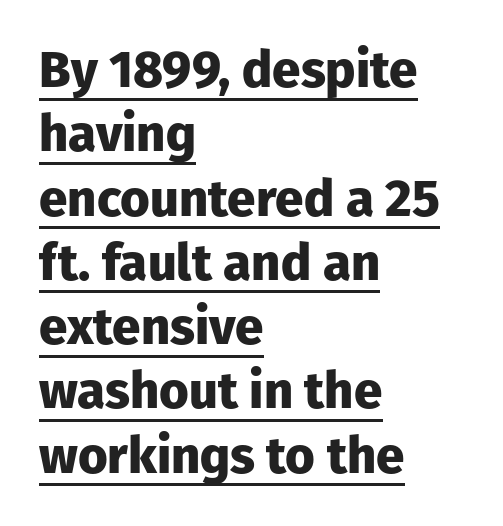
The image shows 51 px heavy sans-serif type, upright; set left-aligned, normal line spacing (1.26x), normal letter spacing, underlined; low stroke contrast and a medium x-height.
